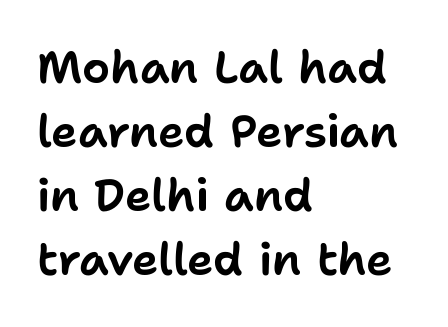
Q: Is the text italic (slanted)? A: No, it is upright.
Q: Is the typeface a serif or a sans-serif typeface? A: Sans-serif.
Q: Is the text underlined? A: No.
Q: How is the paragraph aligned? A: Left-aligned.
Q: Is the spacing between letters normal or unusually wide? A: Normal.
Q: Is the spacing between lines tight, normal or loose? A: Normal.
Q: Width (condensed, normal, or wide)? A: Normal.
Q: Stroke contrast? A: Low.
Q: x-height? A: Medium.
Q: Monospaced? A: No.
